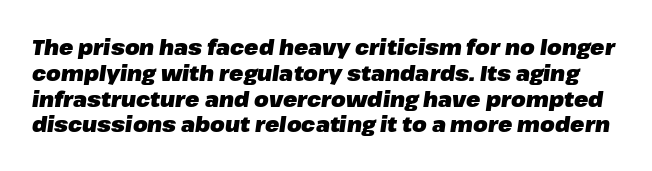
{"italic": "yes", "lean": "right", "slant_degrees": 8, "bold": "yes", "underline": "no", "line_spacing_ratio": 1.23, "letter_spacing": "normal", "letter_spacing_em": 0.0, "glyph_px": 21}
